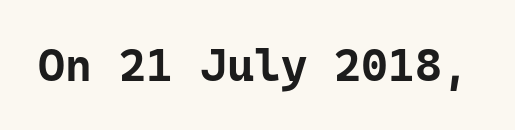
Lines of text with bare space underneath. Every stem runs plumb, perpendicular to the baseline. The face used here has the dense, thick strokes of a bold. Examine the stroke ends and you'll find no serifs.
